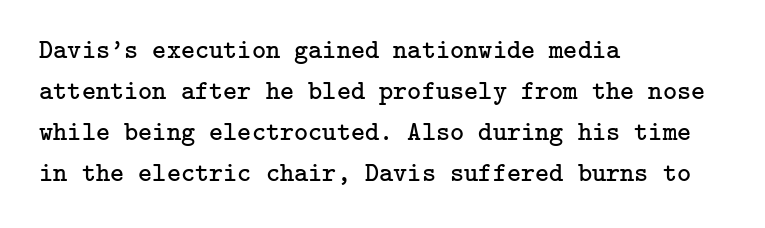
On a weight scale, this lands at 450 or below. The passage shown has conventional tracking throughout. A normal amount of white space separates one row of letters from the next. The rag falls on the right side of this text block.
